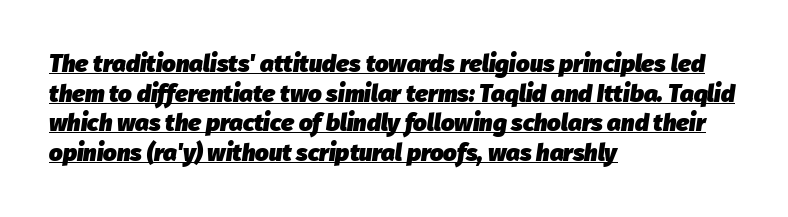
The image shows 24 px bold type, italic (leaning right); set left-aligned, line spacing 1.23x, normal letter spacing, underlined.
